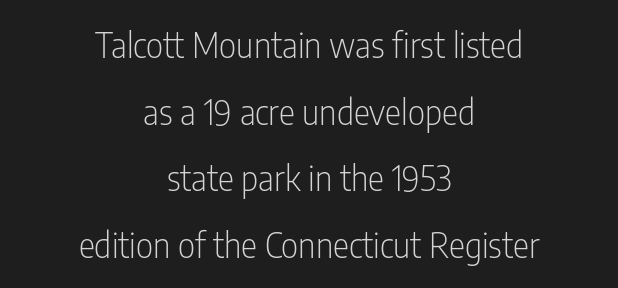
The image shows 34 px light, condensed sans-serif type, upright; set centered, loose line spacing (1.96x), normal letter spacing, not underlined; low stroke contrast and a medium x-height.
